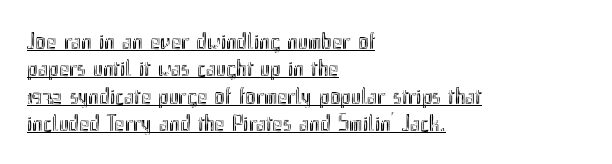
Q: Is the text italic (slanted)? A: No, it is upright.
Q: Is the text underlined? A: Yes.
Q: How is the paragraph aligned? A: Left-aligned.
Q: Is the spacing between letters normal or unusually wide? A: Normal.
Q: Is the spacing between lines tight, normal or loose? A: Tight.
